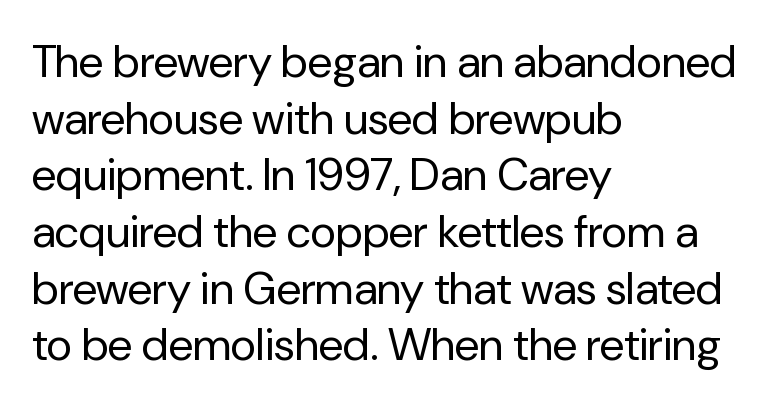
Q: Is the text bold? A: No.
Q: Is the text italic (slanted)? A: No, it is upright.
Q: Is the typeface a serif or a sans-serif typeface? A: Sans-serif.
Q: Is the text underlined? A: No.
Q: How is the paragraph aligned? A: Left-aligned.
Q: Is the spacing between letters normal or unusually wide? A: Normal.
Q: Is the spacing between lines tight, normal or loose? A: Normal.
Q: Width (condensed, normal, or wide)? A: Normal.
Q: Stroke contrast? A: Low.
Q: x-height? A: Medium.
Q: Monospaced? A: No.
